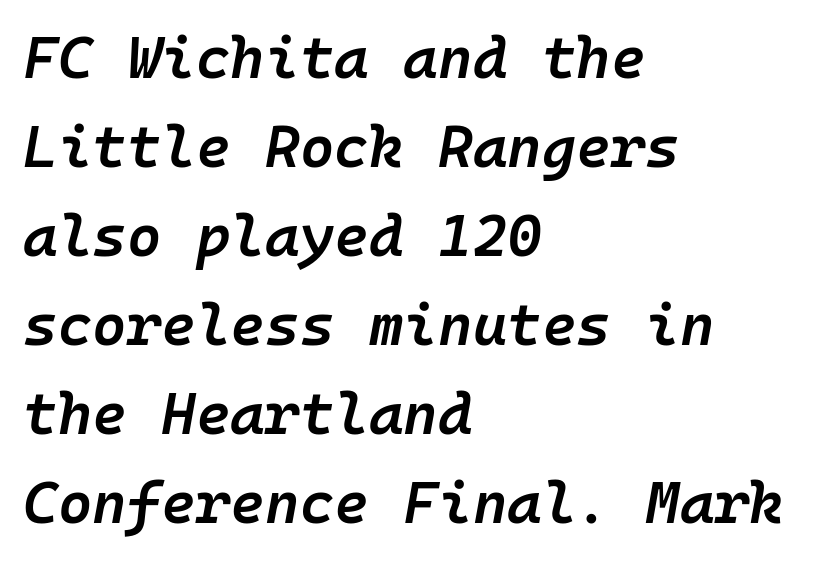
The image shows 59 px semibold type, italic (leaning right), monospaced; set left-aligned, normal line spacing (1.51x), normal letter spacing, not underlined; low stroke contrast and a medium x-height.
